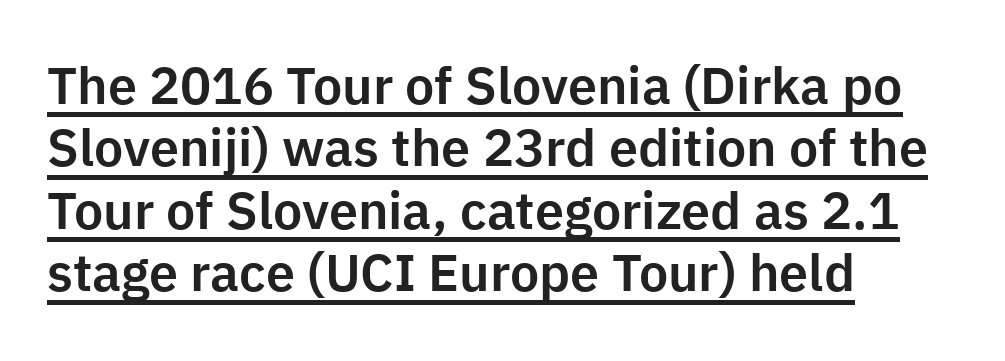
The image shows 52 px sans-serif type, upright; set left-aligned, line spacing 1.2x, normal letter spacing, underlined; low stroke contrast and a medium x-height.
